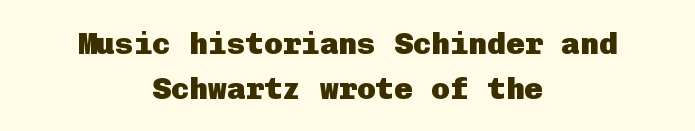
{"serif": "no", "italic": "no", "bold": "yes", "weight": "heavy", "width": "normal", "stroke_contrast": "low", "x_height": "medium", "underline": "no", "align": "center", "line_spacing": "normal", "line_spacing_ratio": 1.44, "letter_spacing": "normal", "letter_spacing_em": 0.0, "glyph_px": 31}
